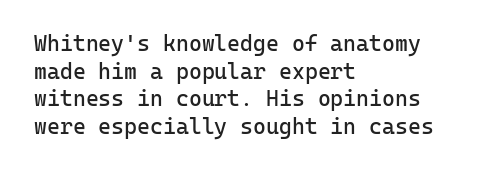
Q: Is the text bold? A: No.
Q: Is the text italic (slanted)? A: No, it is upright.
Q: Is the text underlined? A: No.
Q: How is the paragraph aligned? A: Left-aligned.
Q: Is the spacing between letters normal or unusually wide? A: Normal.
Q: Is the spacing between lines tight, normal or loose? A: Normal.
